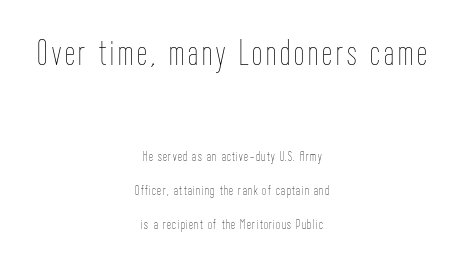
{"italic": "no", "bold": "no", "weight": "thin", "width": "condensed", "stroke_contrast": "low", "x_height": "medium", "monospaced": "no", "underline": "no", "align": "center", "line_spacing": "loose", "line_spacing_ratio": 2.42, "larger_block": "first", "size_ratio": 2.57, "glyph_px": 36}
